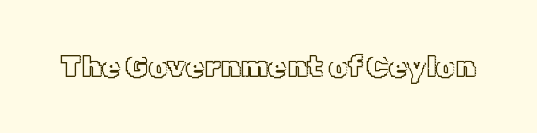
Q: Is the text italic (slanted)? A: No, it is upright.
Q: Is the text underlined? A: No.
Q: Is the spacing between letters normal or unusually wide? A: Normal.
Q: Width (condensed, normal, or wide)? A: Normal.
Q: x-height? A: Medium.
Q: Monospaced? A: No.
